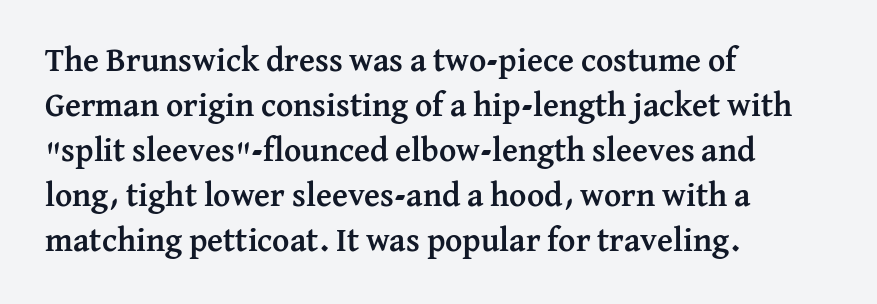
{"serif": "yes", "italic": "no", "bold": "yes", "weight": "semibold", "width": "normal", "stroke_contrast": "medium", "x_height": "medium", "monospaced": "no", "underline": "no", "align": "left", "line_spacing": "normal", "line_spacing_ratio": 1.36, "letter_spacing": "normal", "letter_spacing_em": 0.0, "glyph_px": 33}
